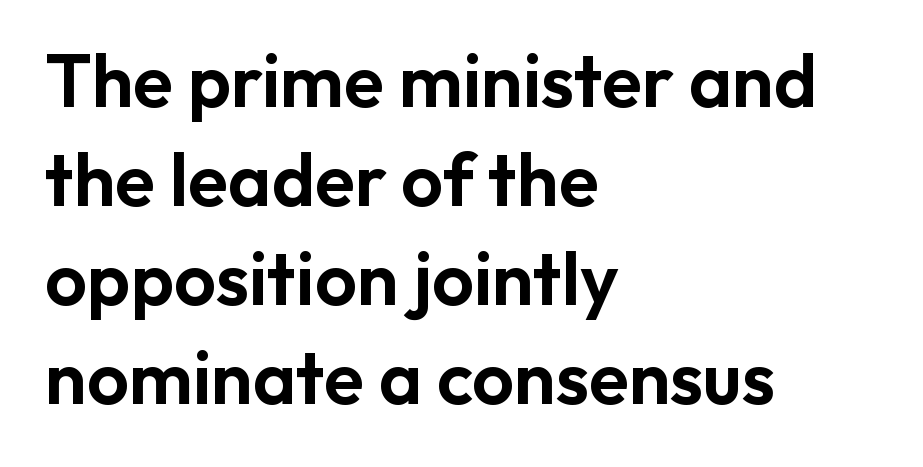
This is roman type, the default non-slanted kind. Is the block centered? No — it sits flush against the left margin. Is this a fixed-width face? No — the glyphs have proportional, varying widths. The letterforms sit shoulder to shoulder at normal distance.
